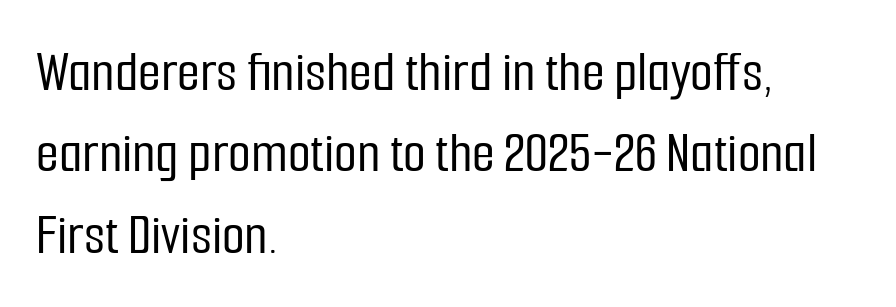
Q: Is the text italic (slanted)? A: No, it is upright.
Q: Is the typeface a serif or a sans-serif typeface? A: Sans-serif.
Q: Is the text underlined? A: No.
Q: How is the paragraph aligned? A: Left-aligned.
Q: Is the spacing between letters normal or unusually wide? A: Normal.
Q: Is the spacing between lines tight, normal or loose? A: Normal.
Q: Width (condensed, normal, or wide)? A: Condensed.
Q: Stroke contrast? A: Low.
Q: x-height? A: Medium.
Q: Monospaced? A: No.
